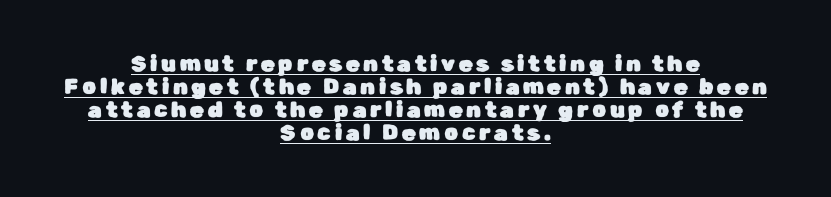
The image shows 22 px text type, upright; set centered, tight line spacing (1.05x), underlined.
